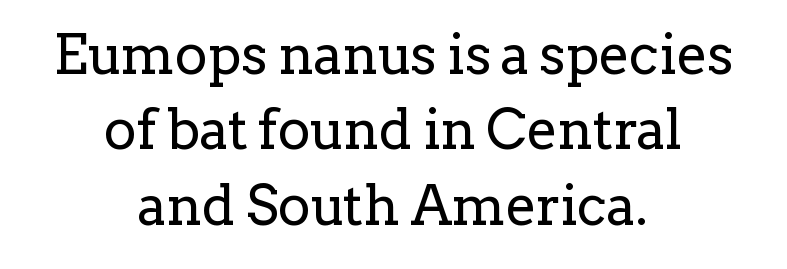
Q: Is the text bold? A: No.
Q: Is the text italic (slanted)? A: No, it is upright.
Q: Is the typeface a serif or a sans-serif typeface? A: Serif.
Q: Is the text underlined? A: No.
Q: How is the paragraph aligned? A: Centered.
Q: Is the spacing between letters normal or unusually wide? A: Normal.
Q: Is the spacing between lines tight, normal or loose? A: Normal.
Q: Width (condensed, normal, or wide)? A: Normal.
Q: Stroke contrast? A: Low.
Q: x-height? A: Medium.
Q: Monospaced? A: No.
